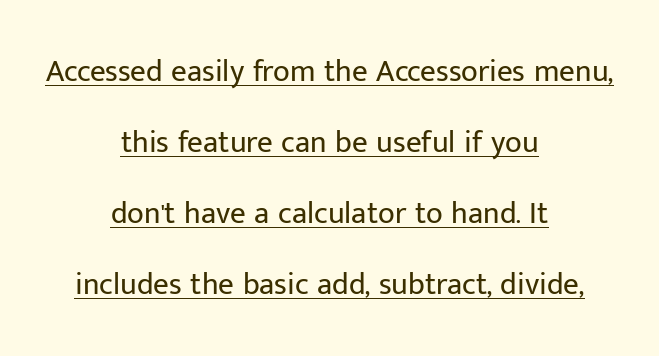
{"serif": "no", "italic": "no", "bold": "no", "weight": "regular", "width": "normal", "stroke_contrast": "low", "x_height": "medium", "monospaced": "no", "underline": "yes", "align": "center", "line_spacing": "loose", "line_spacing_ratio": 2.29, "letter_spacing": "normal", "letter_spacing_em": 0.0, "glyph_px": 31}
